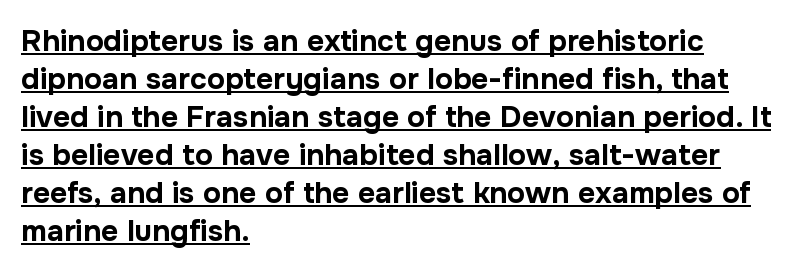
{"serif": "no", "italic": "no", "bold": "yes", "weight": "bold", "width": "normal", "stroke_contrast": "low", "x_height": "medium", "monospaced": "no", "underline": "yes", "align": "left", "line_spacing": "normal", "line_spacing_ratio": 1.27, "letter_spacing": "normal", "letter_spacing_em": 0.0, "glyph_px": 30}
